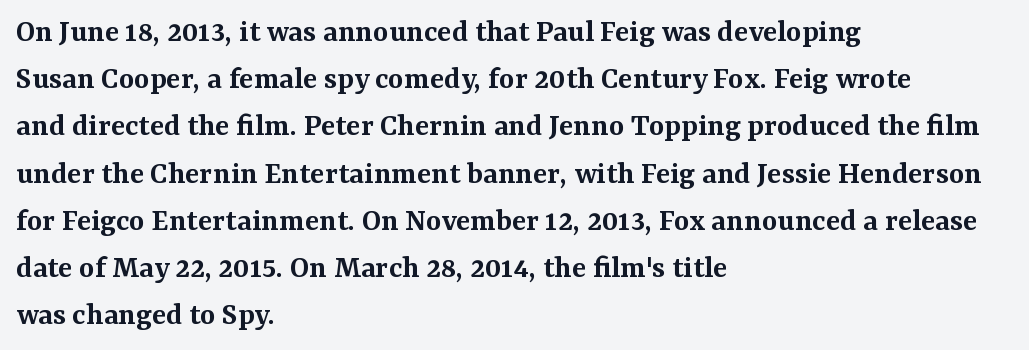
The image shows 33 px semibold serif type, upright; set left-aligned, normal line spacing (1.43x), normal letter spacing, not underlined; medium stroke contrast and a medium x-height.
